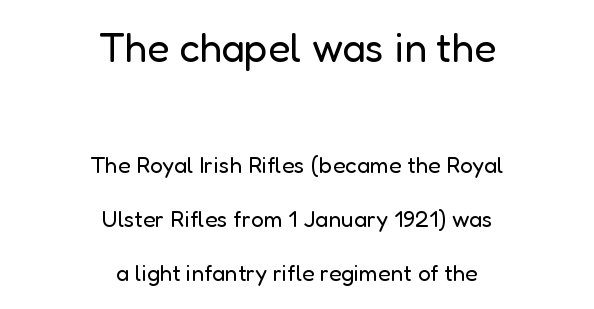
These lines were composed using upright roman letters. Which of the two is more prominent by size? The first, at the top. Honestly, the letter spacing is just normal — you wouldn't notice it. Examine the stroke ends and you'll find no serifs. The typesetting does not lean heavy: it is not bold. Beneath every word, the page is bare.
